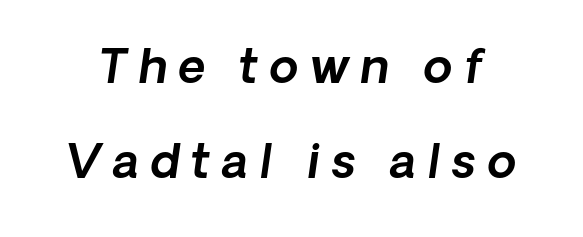
The image shows 47 px text type, italic (leaning right); set loose line spacing (2.02x), unusually wide letter spacing (+0.24 em), not underlined; a medium x-height.
